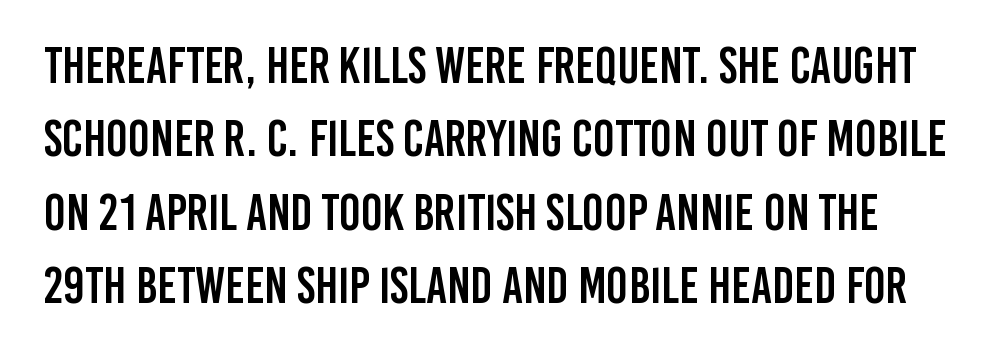
Q: Is the text italic (slanted)? A: No, it is upright.
Q: Is the typeface a serif or a sans-serif typeface? A: Sans-serif.
Q: Is the text underlined? A: No.
Q: Is the spacing between letters normal or unusually wide? A: Normal.
Q: Is the spacing between lines tight, normal or loose? A: Normal.
Q: Width (condensed, normal, or wide)? A: Condensed.
Q: Stroke contrast? A: Low.
Q: x-height? A: Large.
Q: Monospaced? A: No.
